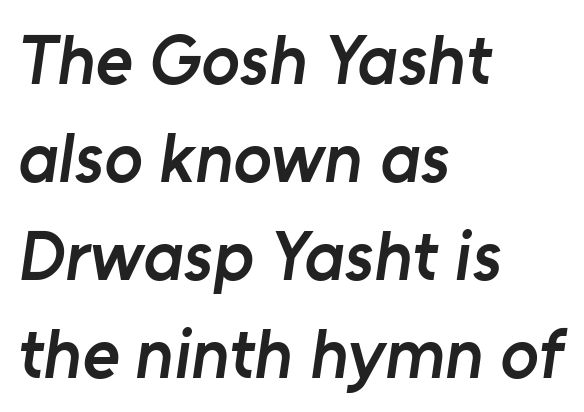
{"serif": "no", "bold": "semi", "weight": "semibold", "width": "normal", "stroke_contrast": "low", "x_height": "medium", "monospaced": "no", "underline": "no", "align": "left", "line_spacing": "normal", "line_spacing_ratio": 1.38, "letter_spacing": "normal", "letter_spacing_em": 0.0, "glyph_px": 71}
